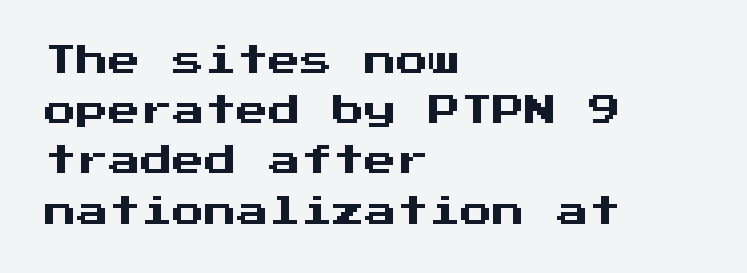
This rendering employs a face without finishing strokes, i.e., a sans-serif. The gaps between neighbouring characters are ordinary and unremarkable. Spacing verdict: monospaced, one width for all characters. Line beginnings align vertically; line endings do not.
